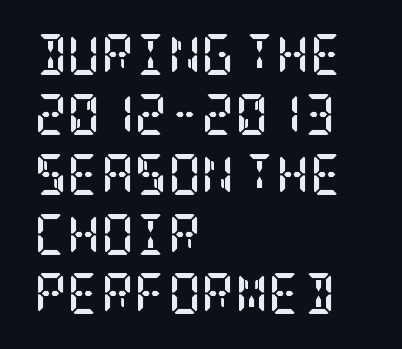
The image shows 41 px semibold, condensed serif type, upright; set left-aligned, normal line spacing (1.46x), normal letter spacing, not underlined; low stroke contrast and a large x-height.
